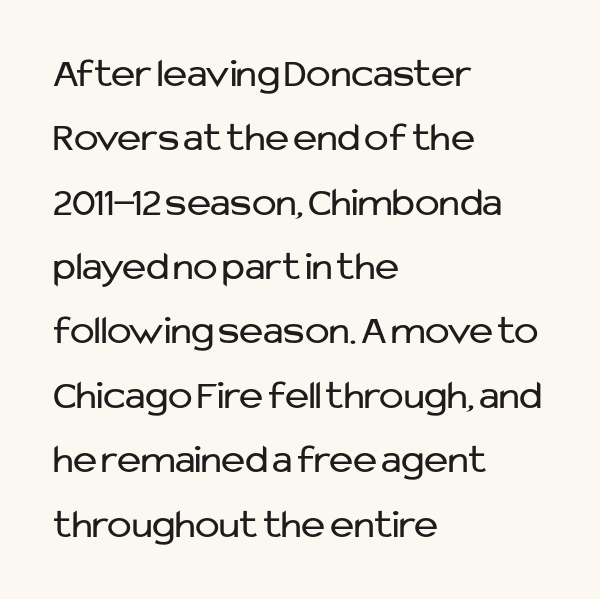
The image shows 41 px regular-weight sans-serif type, upright; set left-aligned, normal line spacing (1.57x), normal letter spacing, not underlined; low stroke contrast and a medium x-height.
